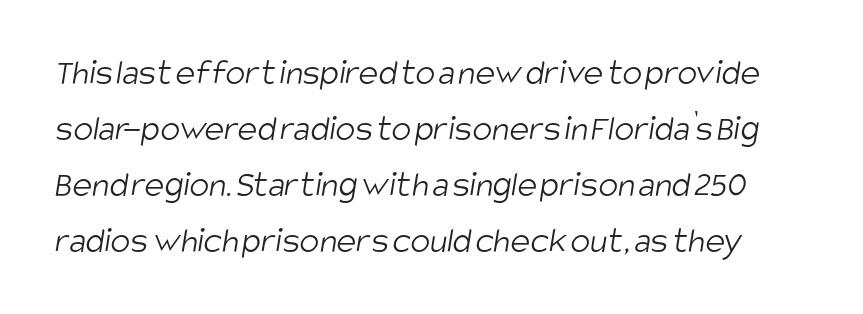
Q: Is the text bold? A: No.
Q: Is the typeface a serif or a sans-serif typeface? A: Sans-serif.
Q: Is the text underlined? A: No.
Q: Is the spacing between letters normal or unusually wide? A: Normal.
Q: Is the spacing between lines tight, normal or loose? A: Normal.
Q: Width (condensed, normal, or wide)? A: Condensed.
Q: Stroke contrast? A: Low.
Q: x-height? A: Large.
Q: Monospaced? A: No.
